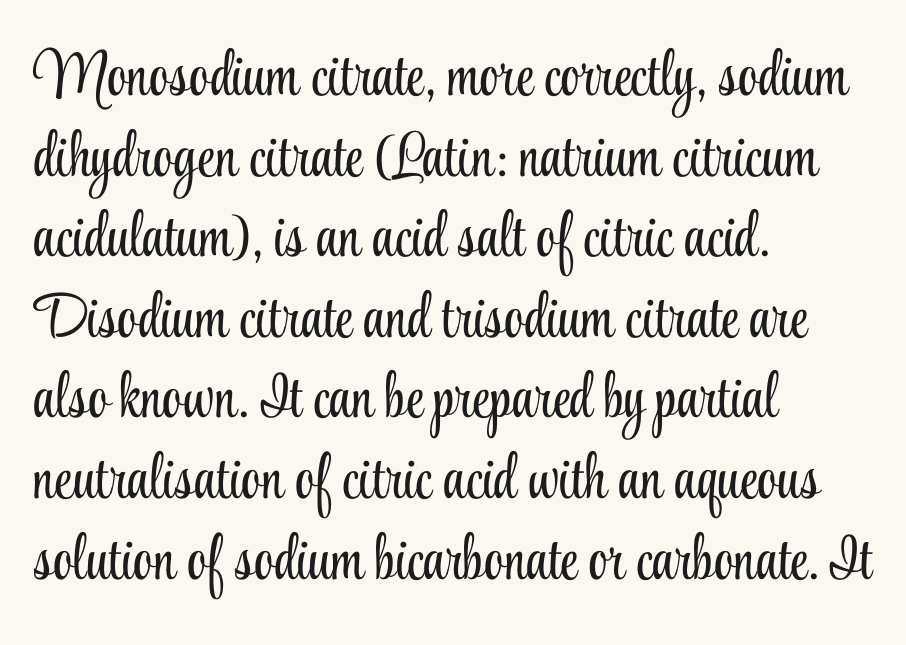
{"serif": "yes", "bold": "no", "weight": "light", "width": "condensed", "stroke_contrast": "low", "x_height": "small", "monospaced": "no", "underline": "no", "align": "left", "line_spacing": "normal", "line_spacing_ratio": 1.3, "letter_spacing": "normal", "letter_spacing_em": 0.0, "glyph_px": 62}
